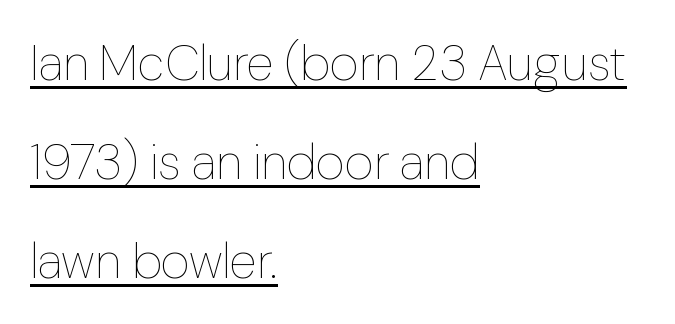
Students, note that the glyphs here touch the page at normal intervals. The lettering stays uniformly vertical, giving the passage a roman look. Proportional: the letters do not fall into vertical columns. Is there an underline? Yes — a line sits under the letters. The space between consecutive lines is lavish. Notice how the passage keeps a crisp vertical edge on the left only.
